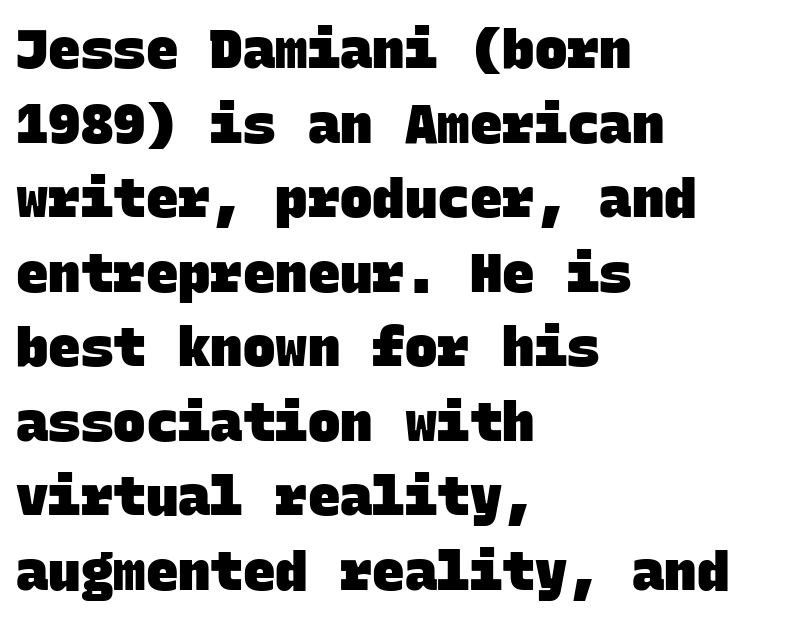
{"serif": "no", "bold": "yes", "weight": "heavy", "width": "normal", "stroke_contrast": "low", "x_height": "large", "monospaced": "yes", "underline": "no", "align": "left", "line_spacing": "normal", "line_spacing_ratio": 1.38, "letter_spacing": "normal", "letter_spacing_em": 0.0, "glyph_px": 54}
